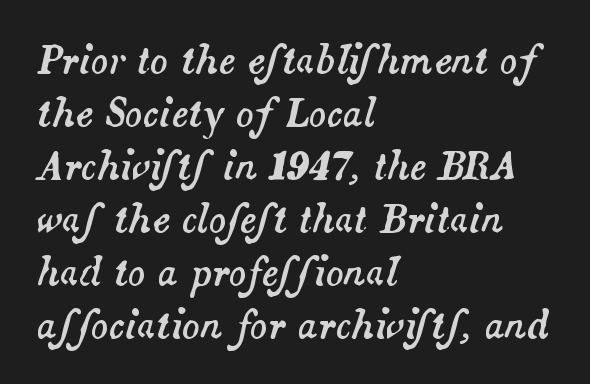
Q: Is the text italic (slanted)? A: Yes, it leans right by about 14 degrees.
Q: Is the text underlined? A: No.
Q: How is the paragraph aligned? A: Left-aligned.
Q: Is the spacing between letters normal or unusually wide? A: Normal.
Q: Is the spacing between lines tight, normal or loose? A: Normal.
Q: Width (condensed, normal, or wide)? A: Normal.
Q: Stroke contrast? A: Medium.
Q: x-height? A: Small.
Q: Monospaced? A: No.
